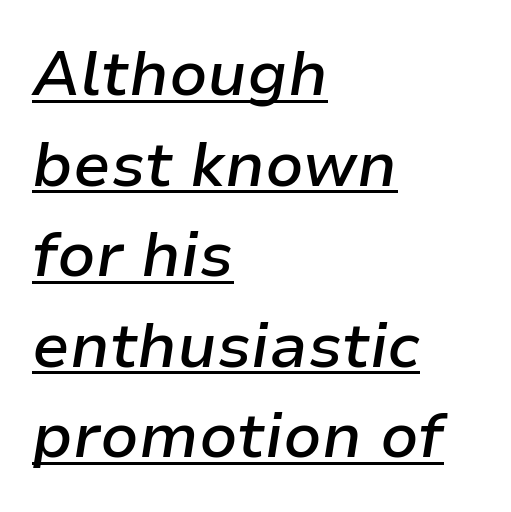
Q: Is the text bold? A: Semi-bold.
Q: Is the text italic (slanted)? A: Yes, it leans right by about 9 degrees.
Q: Is the text underlined? A: Yes.
Q: How is the paragraph aligned? A: Left-aligned.
Q: Is the spacing between letters normal or unusually wide? A: Normal.
Q: Is the spacing between lines tight, normal or loose? A: Normal.
Q: Width (condensed, normal, or wide)? A: Normal.
Q: Stroke contrast? A: Low.
Q: x-height? A: Medium.
Q: Monospaced? A: No.
